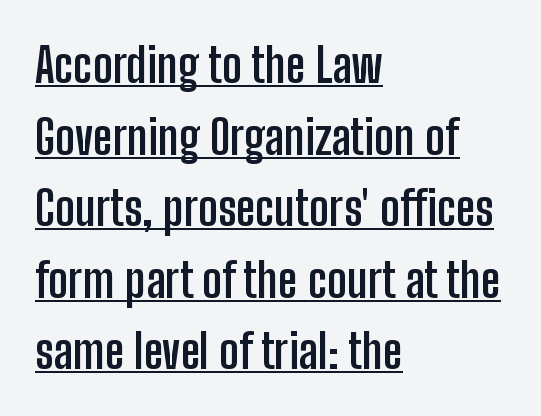
The image shows 48 px semibold, condensed sans-serif type, upright; set left-aligned, normal line spacing (1.49x), normal letter spacing, underlined; low stroke contrast and a medium x-height.
